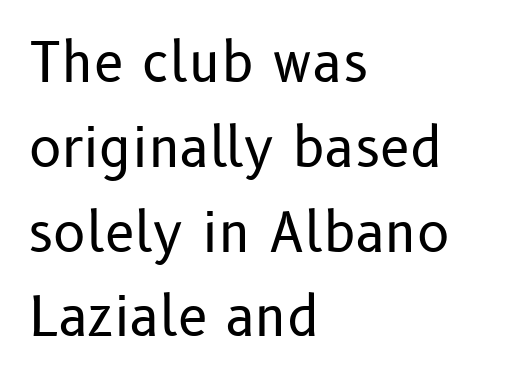
{"serif": "no", "italic": "no", "bold": "no", "weight": "regular", "width": "normal", "stroke_contrast": "low", "x_height": "medium", "monospaced": "no", "underline": "no", "align": "left", "line_spacing": "normal", "line_spacing_ratio": 1.57, "letter_spacing": "normal", "letter_spacing_em": 0.0, "glyph_px": 54}
